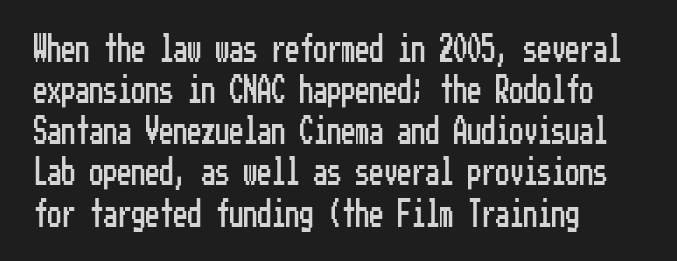
Q: Is the text italic (slanted)? A: No, it is upright.
Q: Is the typeface a serif or a sans-serif typeface? A: Sans-serif.
Q: Is the text underlined? A: No.
Q: How is the paragraph aligned? A: Left-aligned.
Q: Is the spacing between letters normal or unusually wide? A: Normal.
Q: Is the spacing between lines tight, normal or loose? A: Normal.
Q: Width (condensed, normal, or wide)? A: Condensed.
Q: Stroke contrast? A: Low.
Q: x-height? A: Medium.
